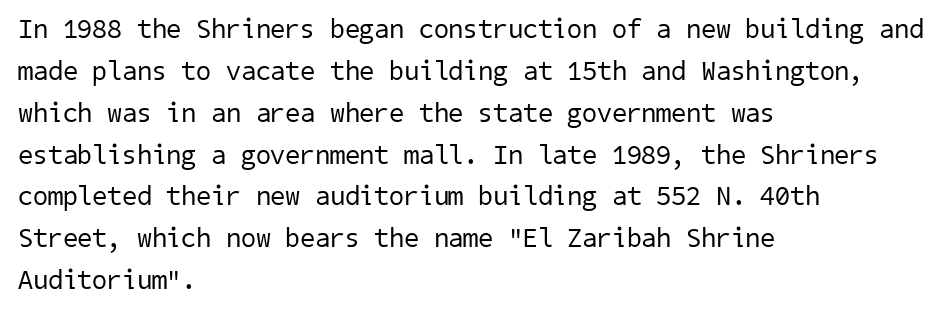
Q: Is the text bold? A: No.
Q: Is the text underlined? A: No.
Q: How is the paragraph aligned? A: Left-aligned.
Q: Is the spacing between letters normal or unusually wide? A: Normal.
Q: Is the spacing between lines tight, normal or loose? A: Normal.
